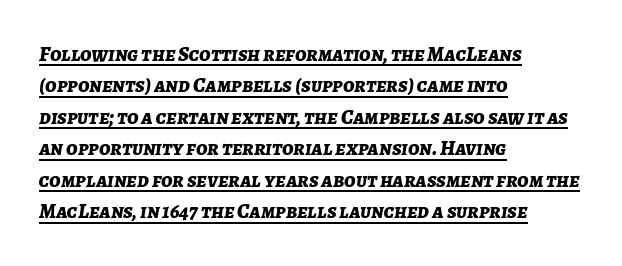
{"italic": "yes", "lean": "right", "slant_degrees": 7, "bold": "yes", "underline": "yes", "align": "left", "line_spacing": "normal", "line_spacing_ratio": 1.5, "letter_spacing": "normal", "letter_spacing_em": 0.0, "glyph_px": 21}
